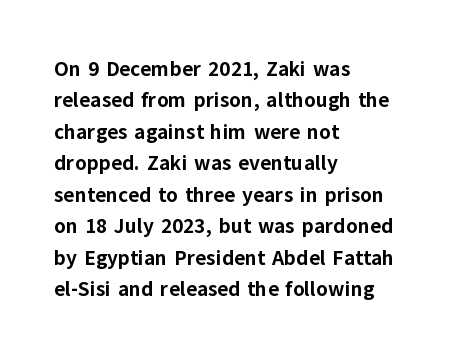
Q: Is the text bold? A: Yes.
Q: Is the text italic (slanted)? A: No, it is upright.
Q: Is the text underlined? A: No.
Q: How is the paragraph aligned? A: Left-aligned.
Q: Is the spacing between letters normal or unusually wide? A: Normal.
Q: Is the spacing between lines tight, normal or loose? A: Normal.
